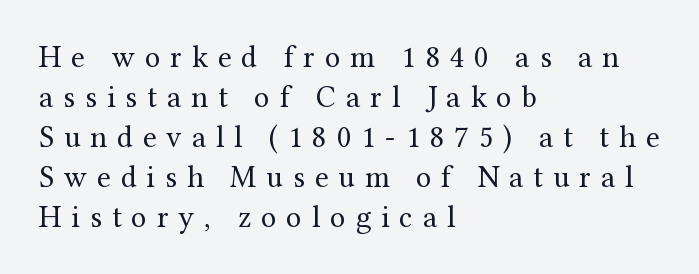
Line beginnings align vertically; line endings do not. Reading down the column, the eye jumps a familiar distance to each next line. The passage shown has open, widely tracked lettering throughout. Has an underline been added? It has not.
